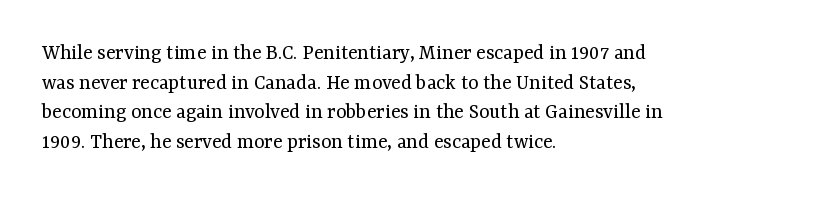
The image shows 22 px text type, upright; set left-aligned, normal line spacing (1.35x), normal letter spacing, not underlined.
